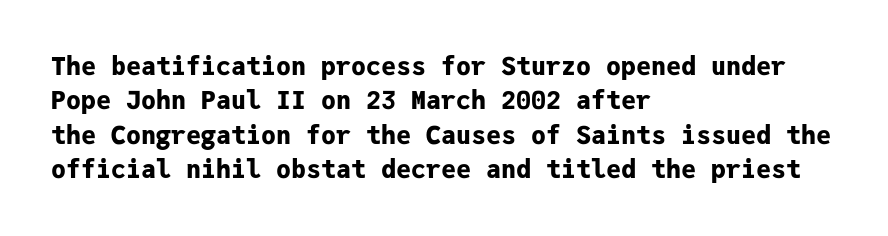
The image shows 25 px bold type, upright; set left-aligned, normal line spacing (1.38x), normal letter spacing, not underlined.
